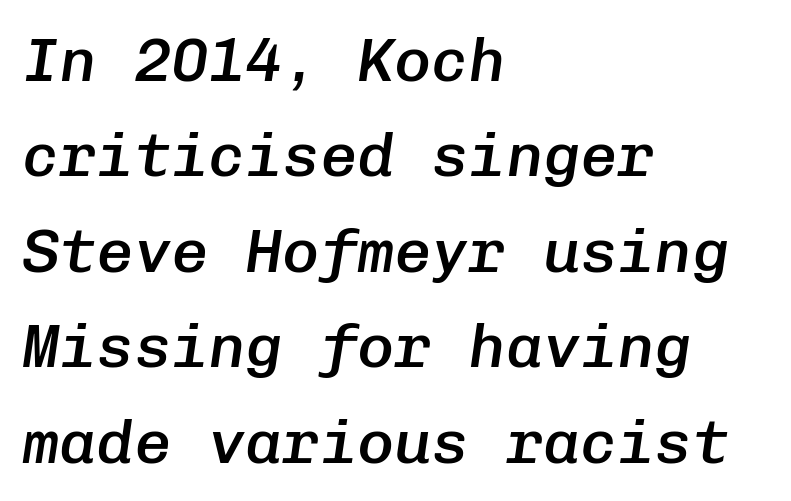
Q: Is the text bold? A: Semi-bold.
Q: Is the text italic (slanted)? A: Yes, it leans right by about 8 degrees.
Q: Is the text underlined? A: No.
Q: How is the paragraph aligned? A: Left-aligned.
Q: Is the spacing between letters normal or unusually wide? A: Normal.
Q: Is the spacing between lines tight, normal or loose? A: Normal.
Q: Width (condensed, normal, or wide)? A: Normal.
Q: Stroke contrast? A: Low.
Q: x-height? A: Medium.
Q: Monospaced? A: Yes.
